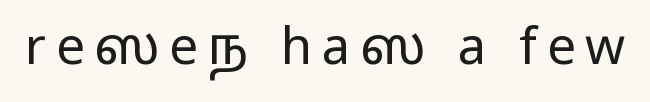
{"serif": "no", "italic": "no", "bold": "no", "weight": "regular", "width": "wide", "stroke_contrast": "low", "x_height": "medium", "monospaced": "no", "underline": "no", "glyph_px": 51}
